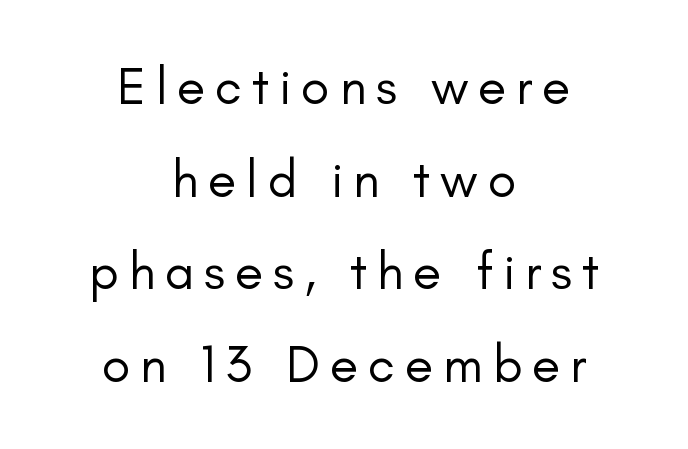
The image shows 52 px regular-weight sans-serif type, upright; set centered, line spacing 1.78x, not underlined; low stroke contrast and a small x-height.
